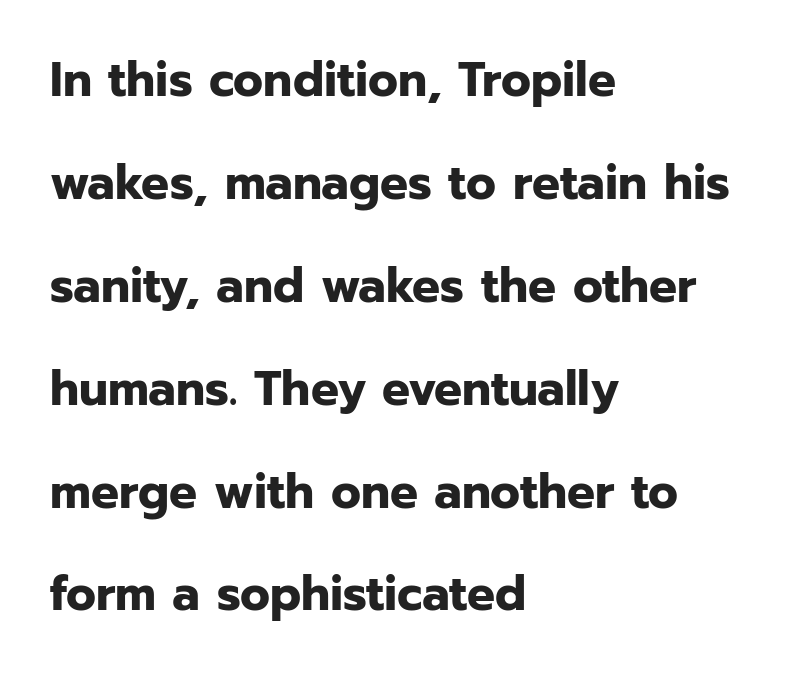
{"serif": "no", "italic": "no", "bold": "yes", "weight": "bold", "width": "normal", "stroke_contrast": "low", "x_height": "medium", "monospaced": "no", "underline": "no", "align": "left", "line_spacing": "loose", "line_spacing_ratio": 2.1, "letter_spacing": "normal", "letter_spacing_em": 0.0, "glyph_px": 49}
